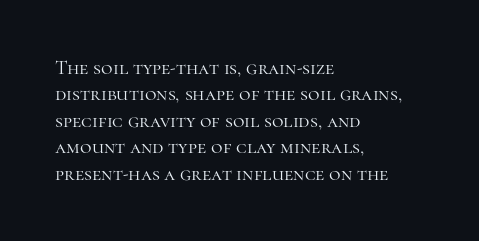
{"italic": "no", "bold": "no", "underline": "no", "align": "left", "line_spacing": "normal", "line_spacing_ratio": 1.32, "letter_spacing": "normal", "letter_spacing_em": 0.0, "glyph_px": 20}
